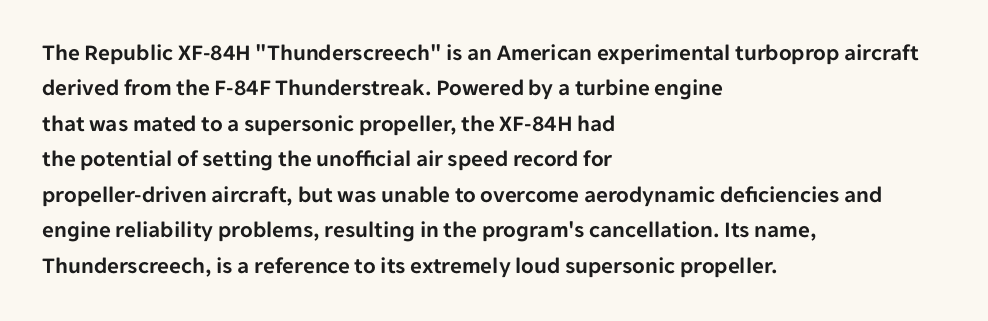
Nope, not italic — everything's standing straight. Words appear dense and cohesive because spacing is normal. The baseline area is clear. These lines sit exactly where default settings would place them. The compositor pushed each line to the left boundary.
